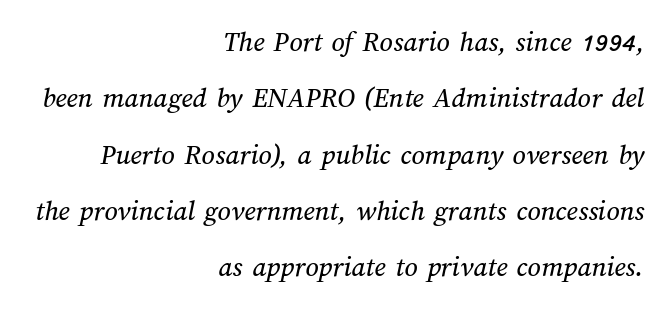
The image shows 29 px text type; set right-aligned, loose line spacing (1.94x), normal letter spacing, not underlined; medium stroke contrast and a medium x-height.
